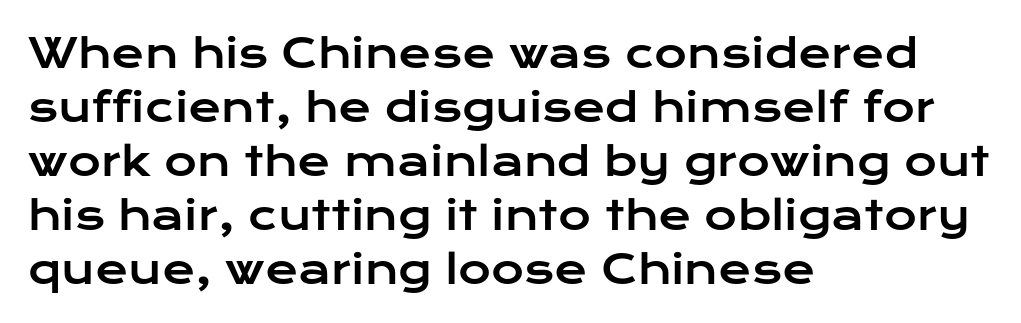
{"serif": "no", "italic": "no", "width": "wide", "stroke_contrast": "low", "x_height": "medium", "monospaced": "no", "underline": "no", "align": "left", "line_spacing": "normal", "line_spacing_ratio": 1.35, "letter_spacing": "normal", "letter_spacing_em": 0.0, "glyph_px": 40}
